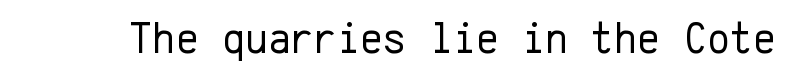
The image shows 44 px regular-weight sans-serif type, upright, monospaced; set normal letter spacing, not underlined; low stroke contrast and a medium x-height.
